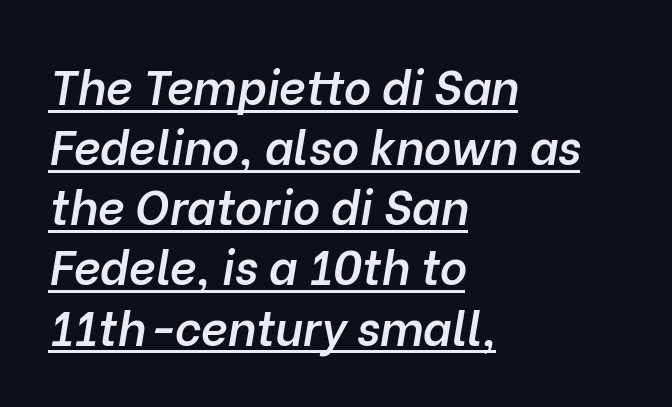
Q: Is the text bold? A: Semi-bold.
Q: Is the text italic (slanted)? A: Yes, it leans right by about 10 degrees.
Q: Is the text underlined? A: Yes.
Q: How is the paragraph aligned? A: Left-aligned.
Q: Is the spacing between letters normal or unusually wide? A: Normal.
Q: Is the spacing between lines tight, normal or loose? A: Normal.
Q: Width (condensed, normal, or wide)? A: Normal.
Q: Stroke contrast? A: Low.
Q: x-height? A: Medium.
Q: Monospaced? A: No.
